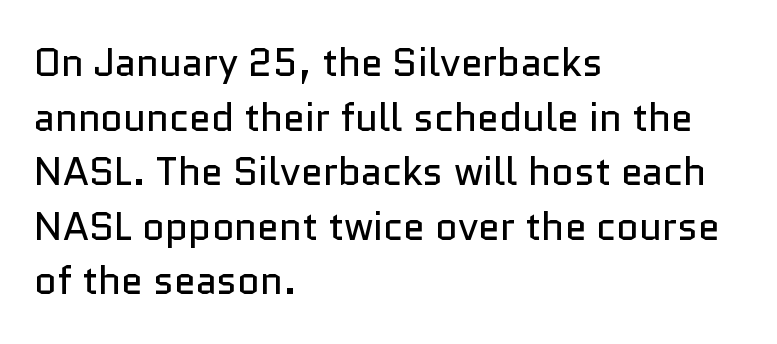
{"serif": "no", "italic": "no", "bold": "no", "weight": "regular", "width": "normal", "stroke_contrast": "low", "x_height": "medium", "monospaced": "no", "underline": "no", "align": "left", "line_spacing": "normal", "line_spacing_ratio": 1.4, "letter_spacing": "normal", "letter_spacing_em": 0.0, "glyph_px": 39}
